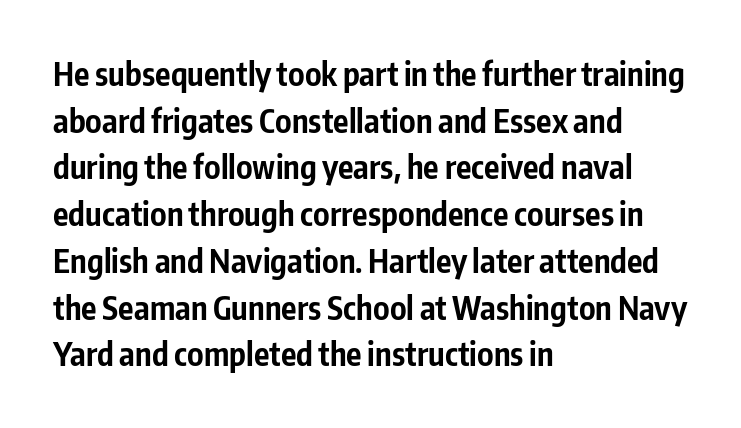
The image shows 32 px bold, condensed sans-serif type, upright; set left-aligned, normal line spacing (1.46x), normal letter spacing, not underlined; low stroke contrast and a medium x-height.
